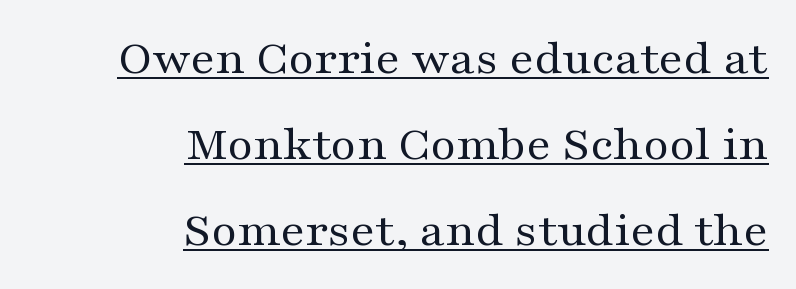
The image shows 50 px regular-weight, wide serif type, upright; set right-aligned, line spacing 1.72x, normal letter spacing, underlined; medium stroke contrast and a medium x-height.
